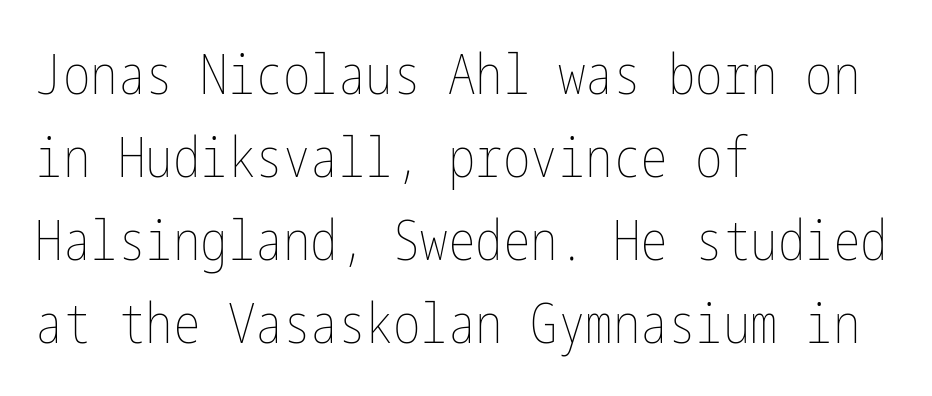
The image shows 55 px thin, condensed type, upright; set left-aligned, normal line spacing (1.51x), normal letter spacing, not underlined; low stroke contrast and a medium x-height.
